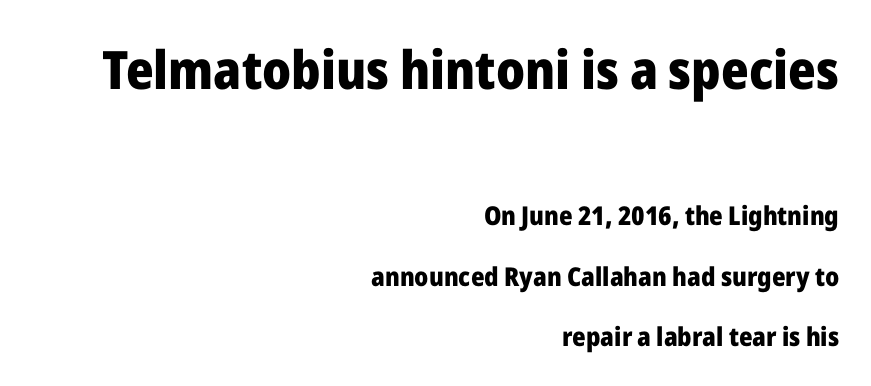
{"serif": "no", "italic": "no", "bold": "yes", "weight": "heavy", "width": "normal", "stroke_contrast": "low", "x_height": "medium", "monospaced": "no", "underline": "no", "align": "right", "line_spacing": "loose", "line_spacing_ratio": 2.32, "letter_spacing": "normal", "letter_spacing_em": 0.0, "larger_block": "first", "size_ratio": 2.04, "glyph_px": 53}
